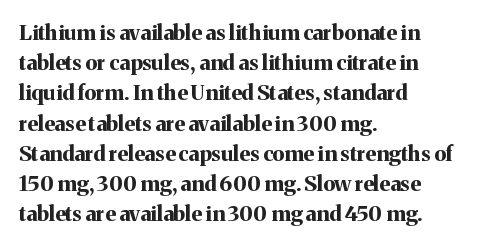
Q: Is the text bold? A: Yes.
Q: Is the text italic (slanted)? A: No, it is upright.
Q: Is the text underlined? A: No.
Q: How is the paragraph aligned? A: Left-aligned.
Q: Is the spacing between letters normal or unusually wide? A: Normal.
Q: Is the spacing between lines tight, normal or loose? A: Normal.
